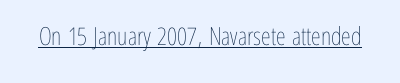
{"italic": "no", "bold": "no", "underline": "yes", "letter_spacing": "normal", "letter_spacing_em": 0.0, "glyph_px": 25}
